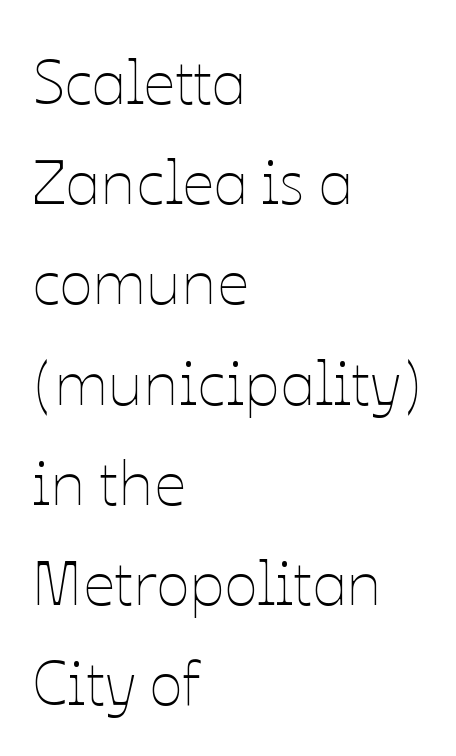
The image shows 63 px thin type, upright; set left-aligned, normal line spacing (1.59x), normal letter spacing, not underlined; low stroke contrast and a medium x-height.
